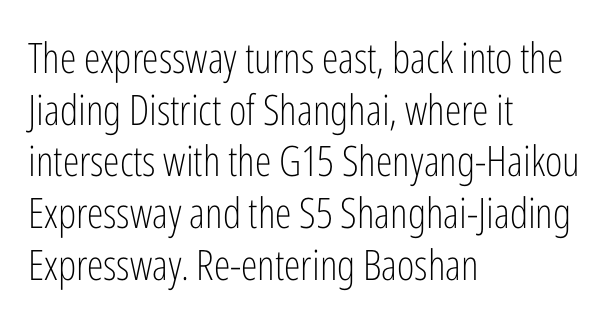
Where is the straight margin? On the left. Letters rest on an invisible, unmarked baseline. Serifs: no, the terminals of the letterforms are clean. The font sits on the lighter half of the weight spectrum, regular included. Vertical strokes here are truly vertical. Between one letter and the next there's only the usual sliver of space.
